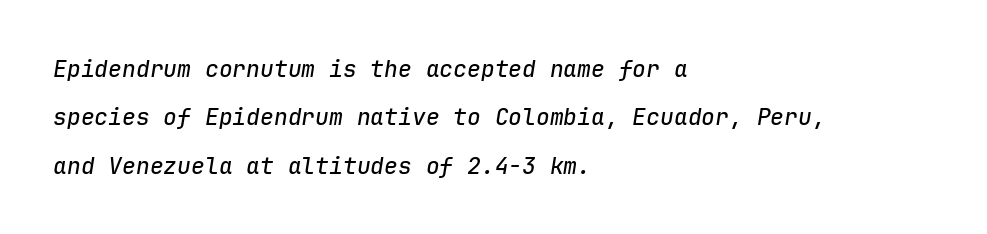
{"italic": "yes", "lean": "right", "slant_degrees": 9, "underline": "no", "align": "left", "line_spacing": "loose", "line_spacing_ratio": 2.1, "letter_spacing": "normal", "letter_spacing_em": 0.0, "glyph_px": 23}
